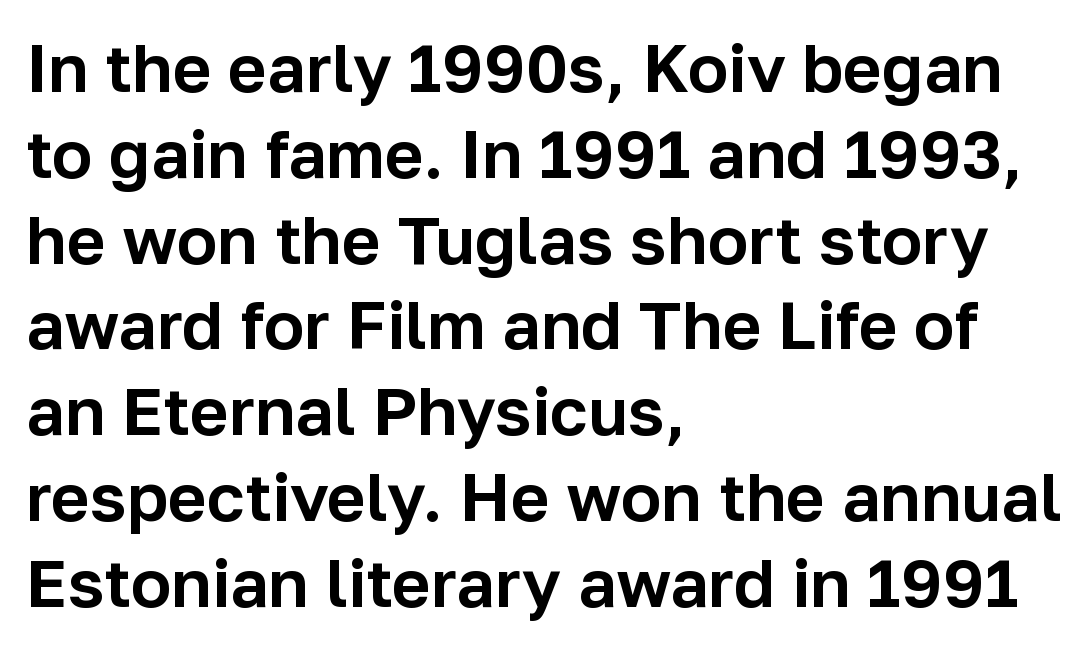
The image shows 67 px sans-serif type, upright; set left-aligned, normal line spacing (1.28x), normal letter spacing, not underlined; low stroke contrast and a medium x-height.
